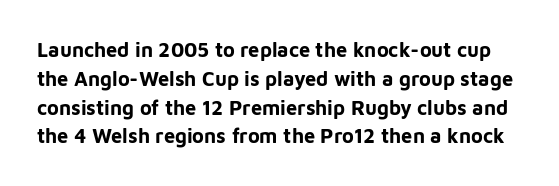
Q: Is the text bold? A: Yes.
Q: Is the text italic (slanted)? A: No, it is upright.
Q: Is the text underlined? A: No.
Q: Is the spacing between letters normal or unusually wide? A: Normal.
Q: Is the spacing between lines tight, normal or loose? A: Normal.
